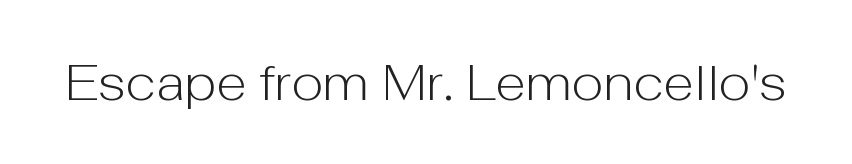
{"serif": "no", "italic": "no", "bold": "no", "weight": "light", "width": "normal", "stroke_contrast": "low", "x_height": "medium", "monospaced": "no", "underline": "no", "letter_spacing": "normal", "letter_spacing_em": 0.0, "glyph_px": 50}
